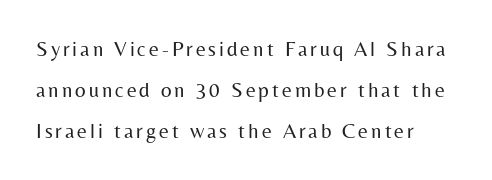
The image shows 21 px text type, upright; set left-aligned, loose line spacing (1.96x), not underlined.
